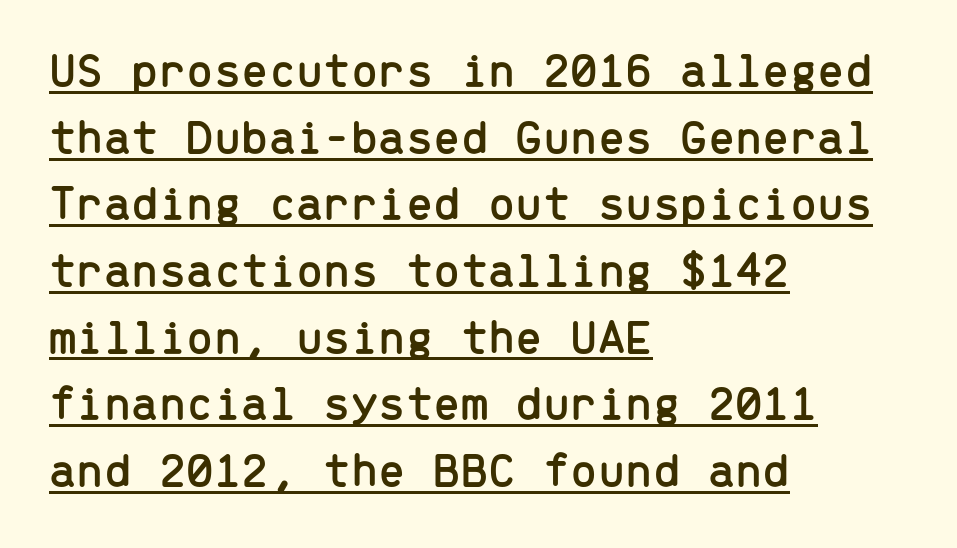
{"serif": "no", "italic": "no", "width": "normal", "stroke_contrast": "low", "x_height": "medium", "monospaced": "yes", "underline": "yes", "align": "left", "line_spacing": "normal", "line_spacing_ratio": 1.36, "letter_spacing": "normal", "letter_spacing_em": 0.0, "glyph_px": 49}
